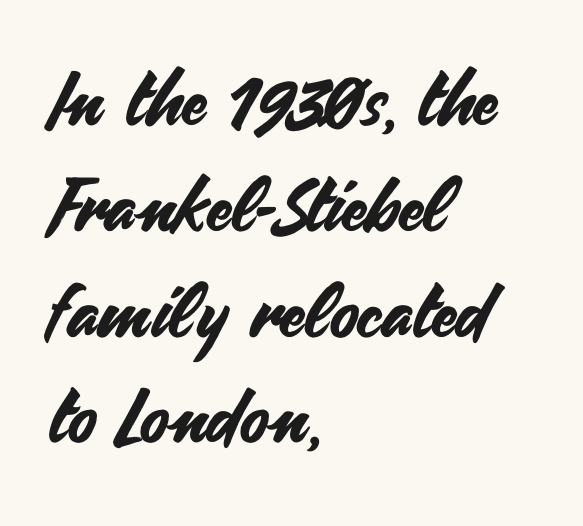
The image shows 74 px sans-serif type; set left-aligned, normal line spacing (1.43x), normal letter spacing, not underlined; medium stroke contrast and a small x-height.
